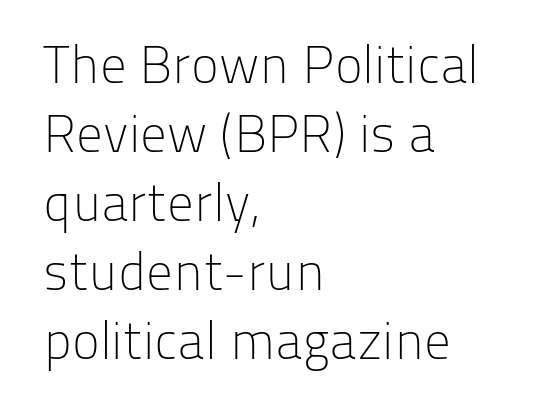
Q: Is the text bold? A: No.
Q: Is the text italic (slanted)? A: No, it is upright.
Q: Is the typeface a serif or a sans-serif typeface? A: Sans-serif.
Q: Is the text underlined? A: No.
Q: How is the paragraph aligned? A: Left-aligned.
Q: Is the spacing between letters normal or unusually wide? A: Normal.
Q: Is the spacing between lines tight, normal or loose? A: Normal.
Q: Width (condensed, normal, or wide)? A: Normal.
Q: Stroke contrast? A: Low.
Q: x-height? A: Medium.
Q: Monospaced? A: No.
